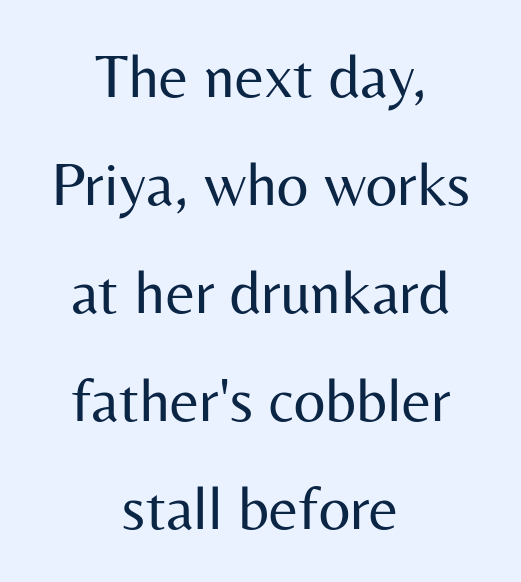
The image shows 62 px regular-weight sans-serif type, upright; set centered, line spacing 1.74x, normal letter spacing, not underlined; medium stroke contrast and a medium x-height.
